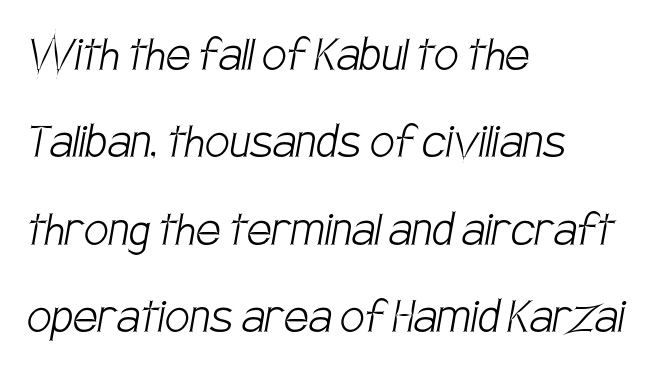
Q: Is the text bold? A: No.
Q: Is the typeface a serif or a sans-serif typeface? A: Sans-serif.
Q: Is the text underlined? A: No.
Q: How is the paragraph aligned? A: Left-aligned.
Q: Is the spacing between letters normal or unusually wide? A: Normal.
Q: Is the spacing between lines tight, normal or loose? A: Normal.
Q: Width (condensed, normal, or wide)? A: Condensed.
Q: Stroke contrast? A: Low.
Q: x-height? A: Large.
Q: Monospaced? A: No.
